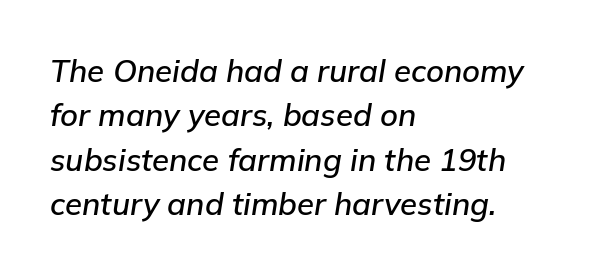
The image shows 31 px text type, italic (leaning right); set left-aligned, normal line spacing (1.43x), normal letter spacing, not underlined; low stroke contrast and a medium x-height.
